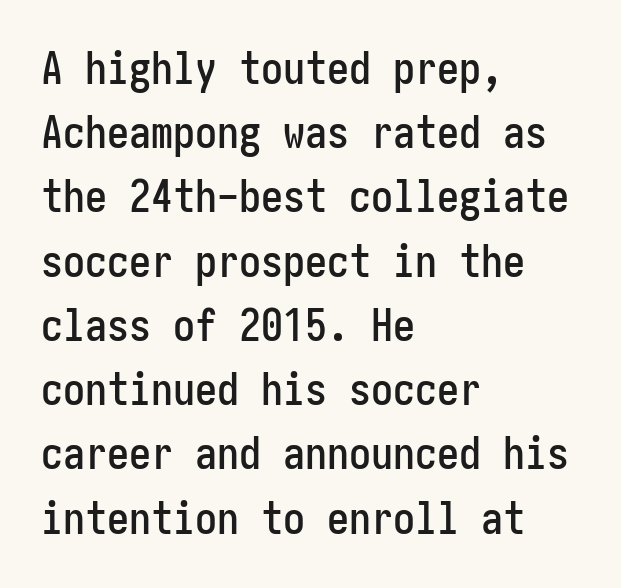
{"serif": "no", "italic": "no", "width": "condensed", "stroke_contrast": "low", "x_height": "medium", "underline": "no", "align": "left", "line_spacing": "normal", "line_spacing_ratio": 1.46, "letter_spacing": "normal", "letter_spacing_em": 0.0, "glyph_px": 44}
